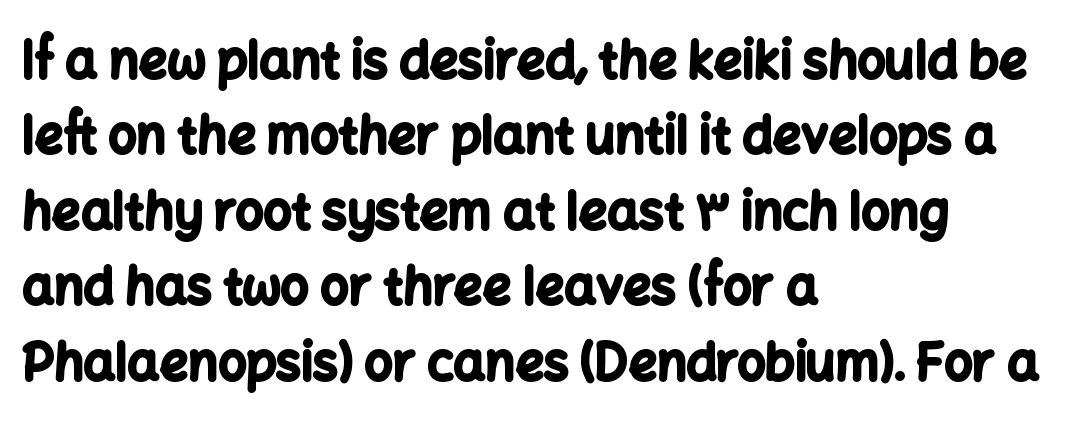
Q: Is the text bold? A: Yes.
Q: Is the text italic (slanted)? A: No, it is upright.
Q: Is the typeface a serif or a sans-serif typeface? A: Sans-serif.
Q: Is the text underlined? A: No.
Q: How is the paragraph aligned? A: Left-aligned.
Q: Is the spacing between letters normal or unusually wide? A: Normal.
Q: Is the spacing between lines tight, normal or loose? A: Normal.
Q: Width (condensed, normal, or wide)? A: Normal.
Q: Stroke contrast? A: Low.
Q: x-height? A: Medium.
Q: Monospaced? A: No.
